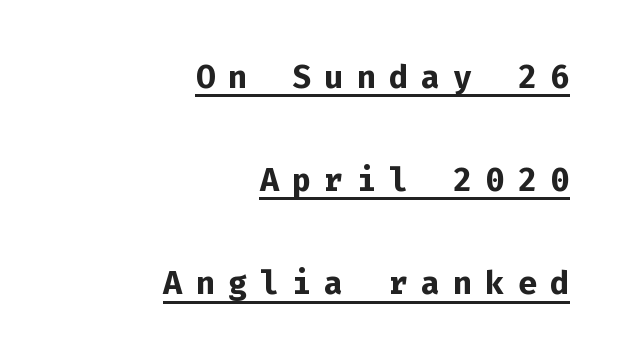
{"serif": "no", "italic": "no", "bold": "yes", "weight": "semibold", "width": "normal", "stroke_contrast": "low", "x_height": "medium", "monospaced": "yes", "underline": "yes", "align": "right", "line_spacing": "loose", "line_spacing_ratio": 2.29, "letter_spacing": "wide", "letter_spacing_em": 0.29, "glyph_px": 45}
